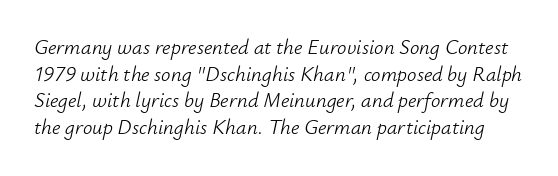
Bare-footed words on every line. Letter spacing: default. No letter is thick-stroked: the sample isn't bold. Honestly, the row spacing looks completely unremarkable. It's the slanting kind of type.
